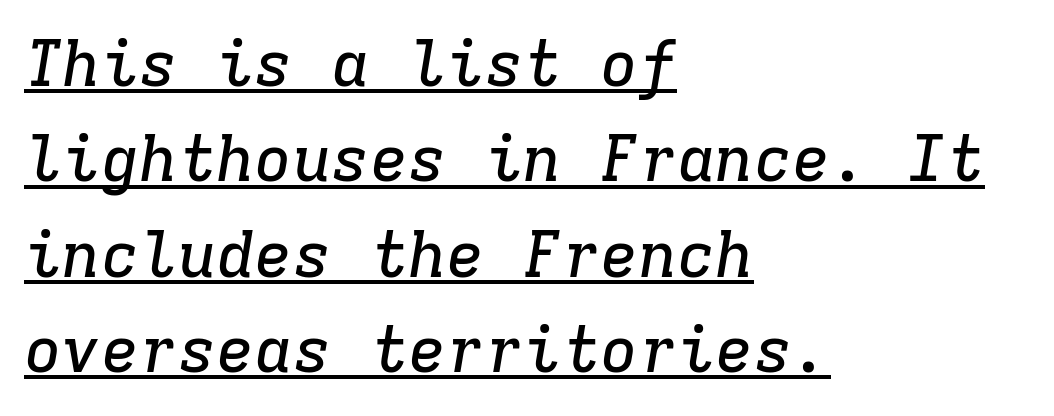
{"serif": "yes", "italic": "yes", "lean": "right", "slant_degrees": 9, "width": "normal", "stroke_contrast": "low", "x_height": "medium", "monospaced": "yes", "underline": "yes", "align": "left", "line_spacing": "normal", "line_spacing_ratio": 1.49, "letter_spacing": "normal", "letter_spacing_em": 0.0, "glyph_px": 64}
